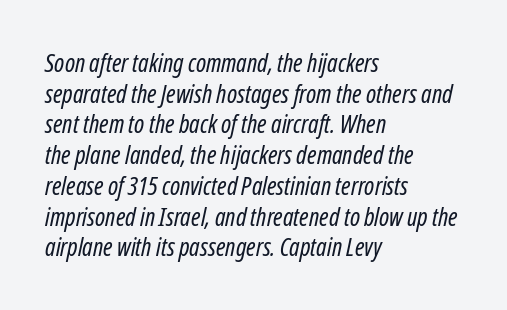
Casual observation: everything's shoved over to the left. The font's italic variant was chosen for this text. A light-to-regular cut is what we see here. Observe the ordinary spacing: letters are neighbours, not strangers.
